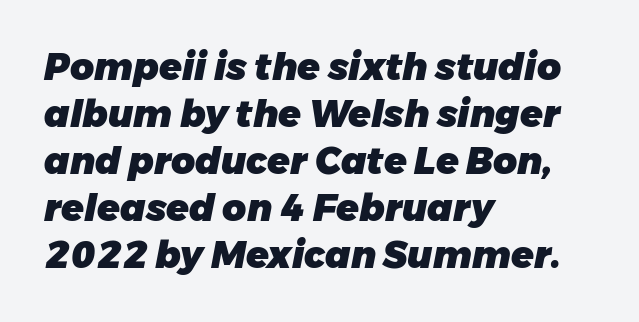
{"italic": "yes", "lean": "right", "slant_degrees": 11, "bold": "yes", "weight": "heavy", "width": "normal", "stroke_contrast": "low", "x_height": "medium", "monospaced": "no", "underline": "no", "align": "left", "line_spacing": "normal", "line_spacing_ratio": 1.27, "letter_spacing": "normal", "letter_spacing_em": 0.0, "glyph_px": 37}
